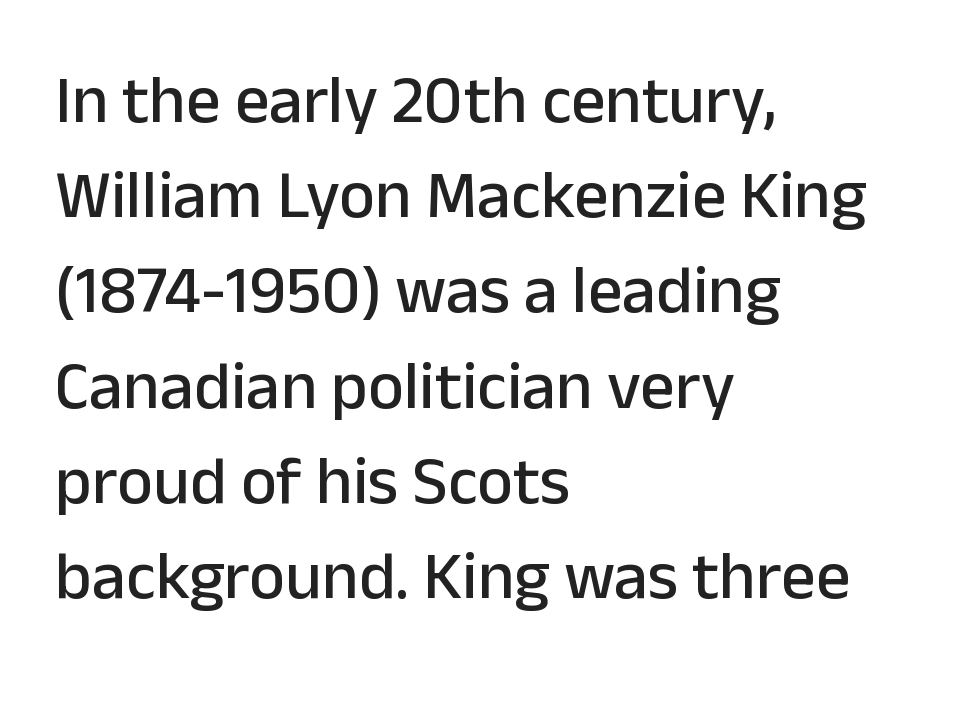
The image shows 68 px sans-serif type, upright; set left-aligned, normal line spacing (1.4x), normal letter spacing, not underlined; low stroke contrast and a medium x-height.
